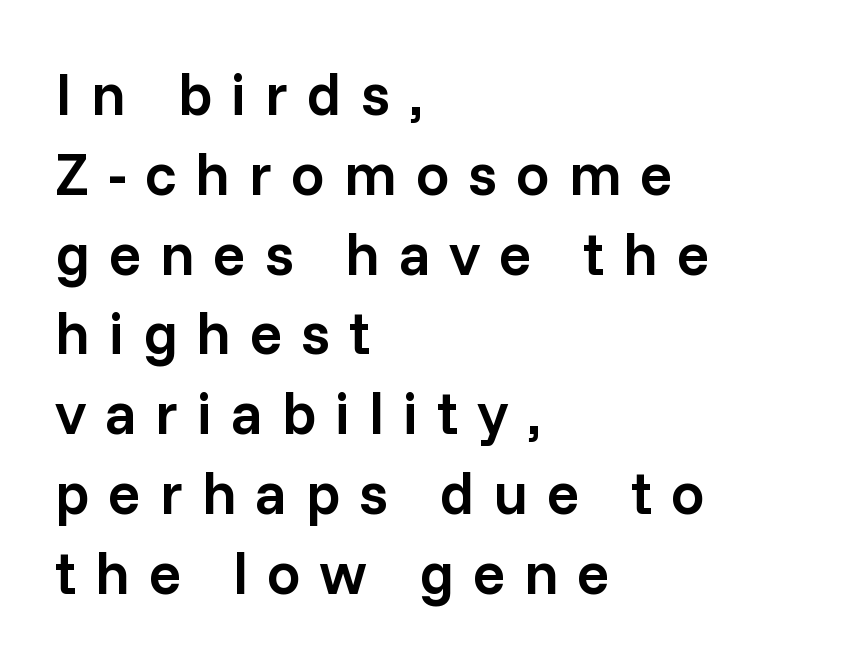
The image shows 60 px semibold sans-serif type, upright; set left-aligned, normal line spacing (1.33x), unusually wide letter spacing (+0.31 em), not underlined; low stroke contrast and a medium x-height.
